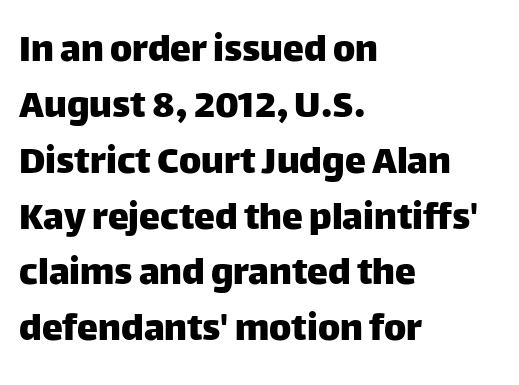
{"serif": "no", "italic": "no", "width": "normal", "stroke_contrast": "low", "x_height": "large", "monospaced": "no", "underline": "no", "align": "left", "line_spacing": "normal", "line_spacing_ratio": 1.33, "letter_spacing": "normal", "letter_spacing_em": 0.0, "glyph_px": 42}
